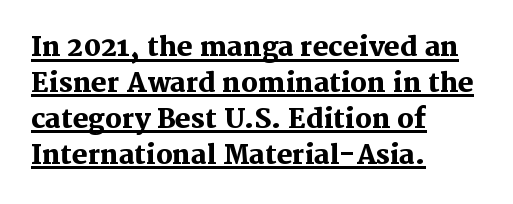
Q: Is the text bold? A: Yes.
Q: Is the text italic (slanted)? A: No, it is upright.
Q: Is the text underlined? A: Yes.
Q: How is the paragraph aligned? A: Left-aligned.
Q: Is the spacing between letters normal or unusually wide? A: Normal.
Q: Is the spacing between lines tight, normal or loose? A: Normal.
